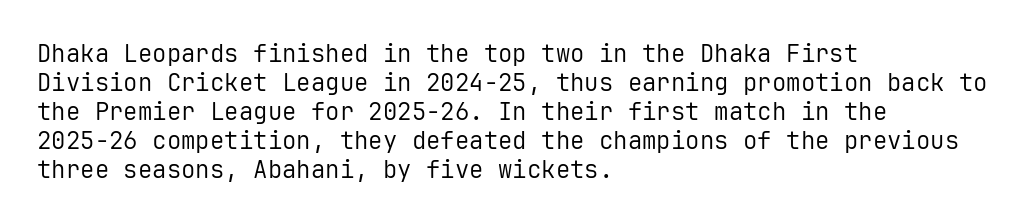
The image shows 24 px text type, upright; set left-aligned, line spacing 1.21x, normal letter spacing, not underlined.
